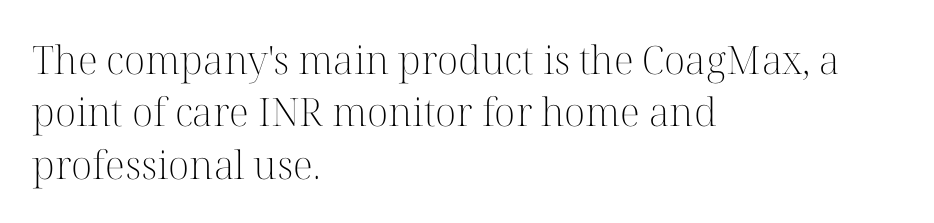
{"serif": "yes", "italic": "no", "bold": "no", "weight": "light", "width": "normal", "stroke_contrast": "high", "x_height": "medium", "monospaced": "no", "underline": "no", "align": "left", "line_spacing": "normal", "line_spacing_ratio": 1.34, "letter_spacing": "normal", "letter_spacing_em": 0.0, "glyph_px": 39}
